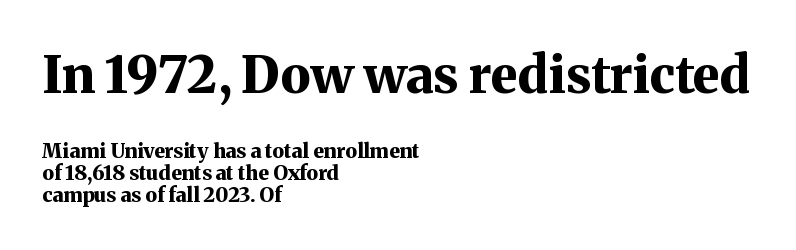
Q: Is the text bold? A: Yes.
Q: Is the text italic (slanted)? A: No, it is upright.
Q: Is the typeface a serif or a sans-serif typeface? A: Serif.
Q: Is the text underlined? A: No.
Q: How is the paragraph aligned? A: Left-aligned.
Q: Is the spacing between letters normal or unusually wide? A: Normal.
Q: Is the spacing between lines tight, normal or loose? A: Tight.
Q: Which block of text is set in a larger size, the first (top) or the second (bottom)? A: The first (top) one.
Q: Width (condensed, normal, or wide)? A: Normal.
Q: Stroke contrast? A: Medium.
Q: x-height? A: Medium.
Q: Monospaced? A: No.
